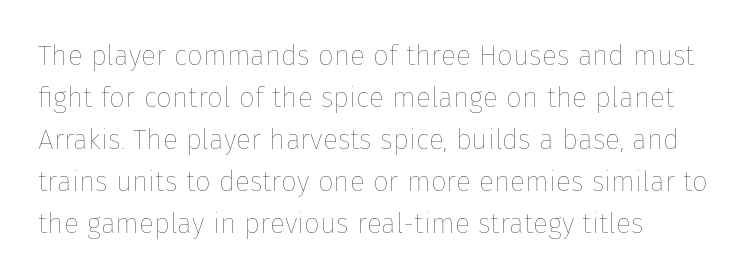
{"italic": "no", "bold": "no", "weight": "thin", "width": "normal", "stroke_contrast": "low", "x_height": "medium", "monospaced": "no", "underline": "no", "align": "left", "line_spacing": "normal", "line_spacing_ratio": 1.5, "letter_spacing": "normal", "letter_spacing_em": 0.0, "glyph_px": 28}
